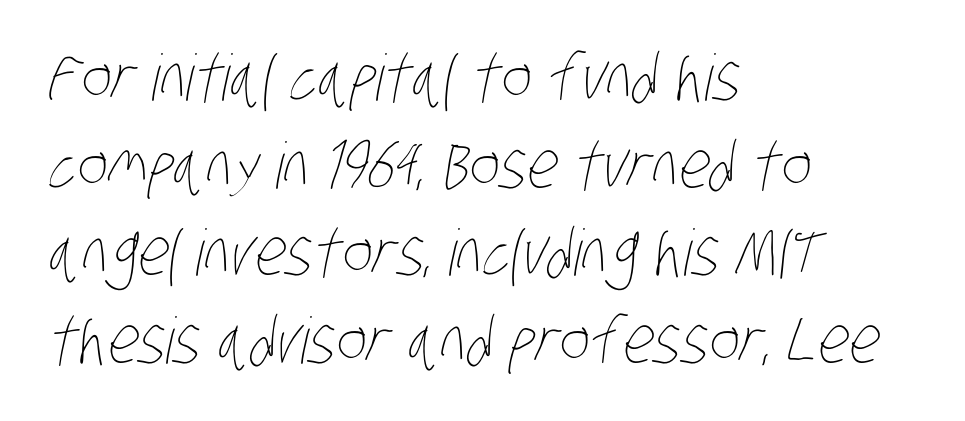
A quiet, ordinary-to-light weight characterises the typeface. Layout note: lines flush left. Default kerning and tracking; the words read as compact shapes. The letters advance in unequal steps, a hallmark of proportional type. In terms of leading, this rendering sits right in the middle. Words float on clear page, feet unadorned.
